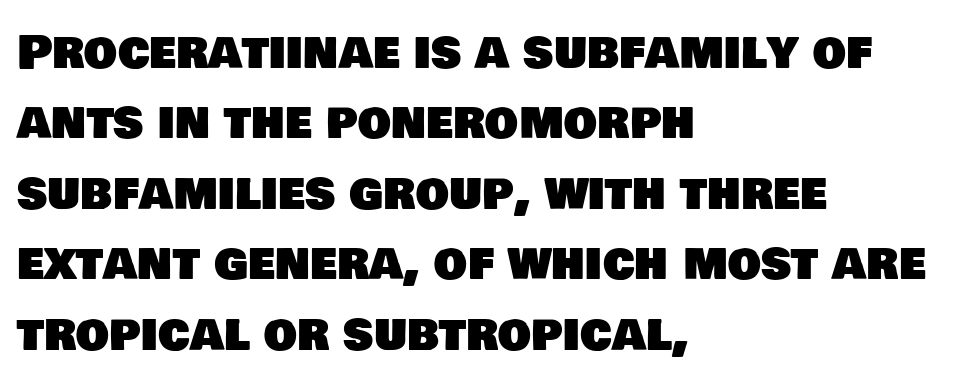
Q: Is the typeface a serif or a sans-serif typeface? A: Sans-serif.
Q: Is the text underlined? A: No.
Q: How is the paragraph aligned? A: Left-aligned.
Q: Is the spacing between letters normal or unusually wide? A: Normal.
Q: Is the spacing between lines tight, normal or loose? A: Normal.
Q: Width (condensed, normal, or wide)? A: Normal.
Q: Stroke contrast? A: Low.
Q: x-height? A: Large.
Q: Monospaced? A: No.
